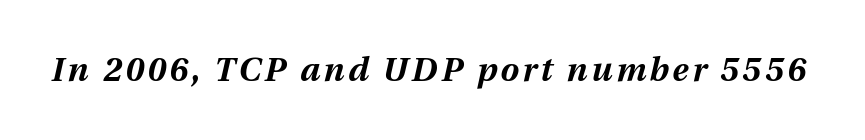
The image shows 33 px bold type, italic (leaning right); set not underlined; medium stroke contrast and a medium x-height.
